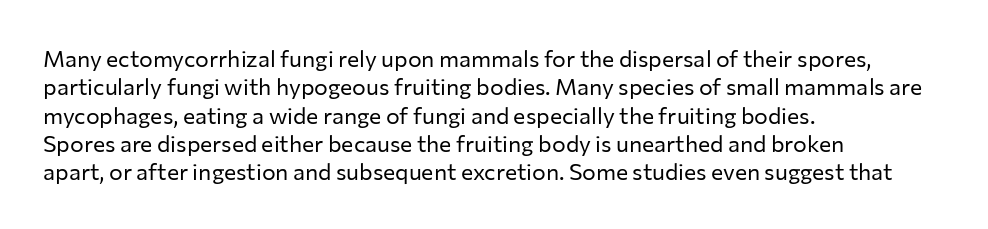
Q: Is the text bold? A: No.
Q: Is the text italic (slanted)? A: No, it is upright.
Q: Is the text underlined? A: No.
Q: How is the paragraph aligned? A: Left-aligned.
Q: Is the spacing between letters normal or unusually wide? A: Normal.
